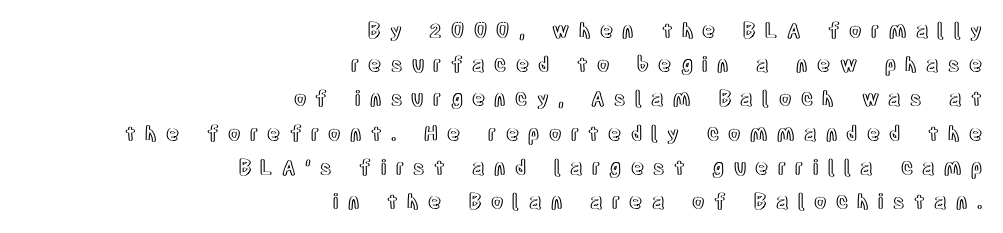
The image shows 20 px text type, upright; set right-aligned, line spacing 1.71x, unusually wide letter spacing (+0.47 em), not underlined.
